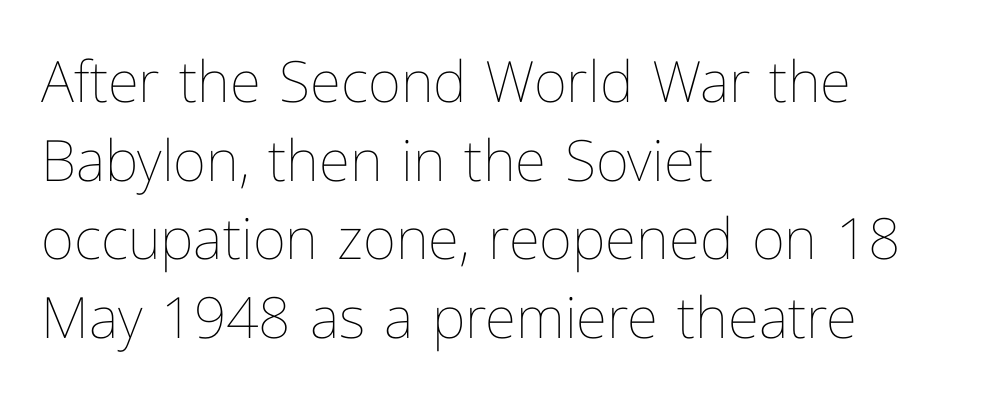
Q: Is the text bold? A: No.
Q: Is the text italic (slanted)? A: No, it is upright.
Q: Is the text underlined? A: No.
Q: How is the paragraph aligned? A: Left-aligned.
Q: Is the spacing between letters normal or unusually wide? A: Normal.
Q: Is the spacing between lines tight, normal or loose? A: Normal.
Q: Width (condensed, normal, or wide)? A: Normal.
Q: Stroke contrast? A: Low.
Q: x-height? A: Medium.
Q: Monospaced? A: No.
